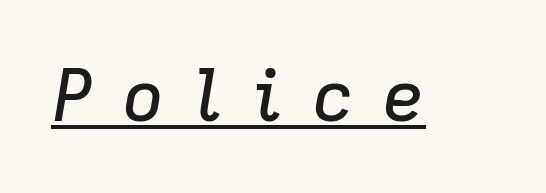
Looks like regular typesetting: each glyph gets only the width it needs. The tracking jumps out immediately: characters are airy and widely separated. Students, observe the line beneath the letters — that is underlining. These lines were composed using italics.
